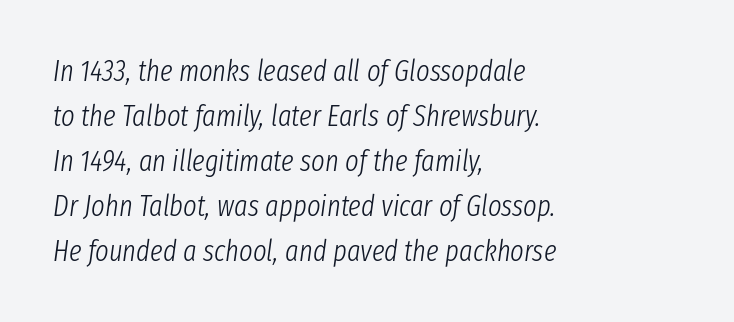
The image shows 29 px light, condensed type, italic (leaning right); set left-aligned, normal line spacing (1.55x), normal letter spacing, not underlined; low stroke contrast and a medium x-height.
